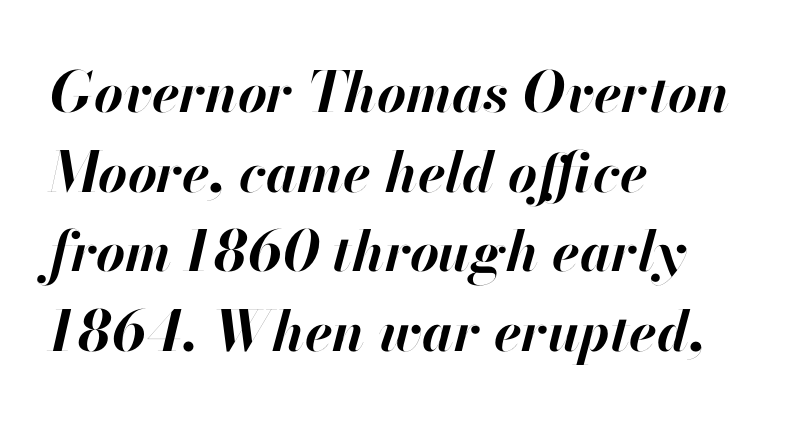
Q: Is the text bold? A: Yes.
Q: Is the text italic (slanted)? A: Yes, it leans right by about 13 degrees.
Q: Is the text underlined? A: No.
Q: How is the paragraph aligned? A: Left-aligned.
Q: Is the spacing between letters normal or unusually wide? A: Normal.
Q: Is the spacing between lines tight, normal or loose? A: Normal.
Q: Width (condensed, normal, or wide)? A: Normal.
Q: Stroke contrast? A: High.
Q: x-height? A: Small.
Q: Monospaced? A: No.
